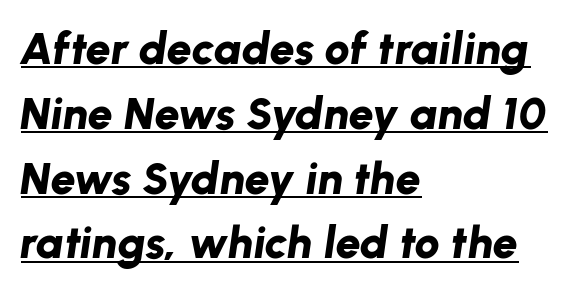
{"italic": "yes", "lean": "right", "slant_degrees": 8, "bold": "yes", "weight": "bold", "width": "normal", "stroke_contrast": "low", "x_height": "medium", "monospaced": "no", "underline": "yes", "align": "left", "line_spacing": "normal", "line_spacing_ratio": 1.44, "letter_spacing": "normal", "letter_spacing_em": 0.0, "glyph_px": 45}
